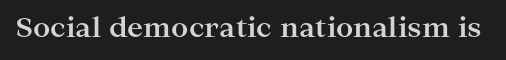
{"italic": "no", "bold": "yes", "underline": "no", "letter_spacing": "normal", "letter_spacing_em": 0.0, "glyph_px": 27}
